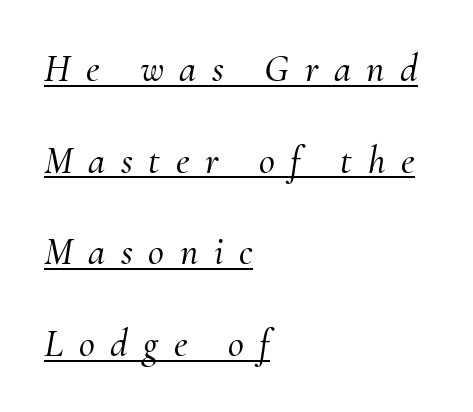
{"serif": "yes", "italic": "yes", "lean": "right", "slant_degrees": 10, "width": "normal", "stroke_contrast": "medium", "x_height": "small", "monospaced": "no", "underline": "yes", "align": "left", "line_spacing": "loose", "line_spacing_ratio": 2.35, "letter_spacing": "wide", "letter_spacing_em": 0.4, "glyph_px": 39}
